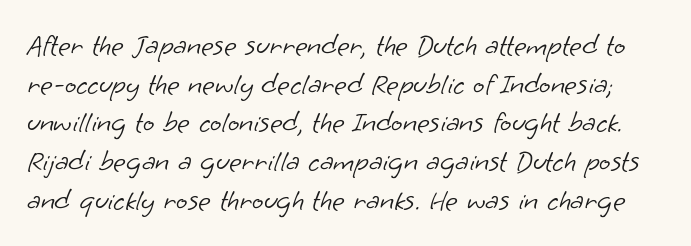
{"serif": "no", "bold": "no", "weight": "light", "width": "normal", "stroke_contrast": "low", "x_height": "small", "monospaced": "no", "underline": "no", "line_spacing": "normal", "line_spacing_ratio": 1.29, "letter_spacing": "normal", "letter_spacing_em": 0.0, "glyph_px": 30}
